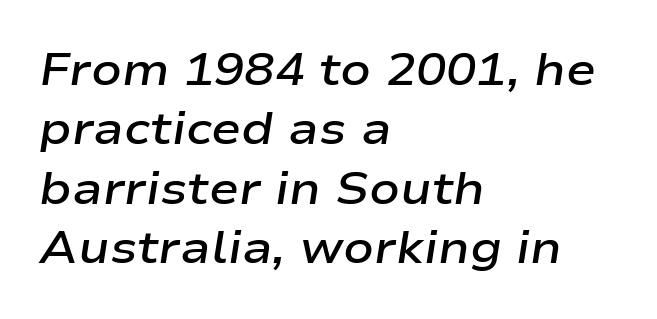
The image shows 45 px semibold, wide type, italic (leaning right); set left-aligned, normal line spacing (1.32x), normal letter spacing, not underlined; low stroke contrast and a medium x-height.
